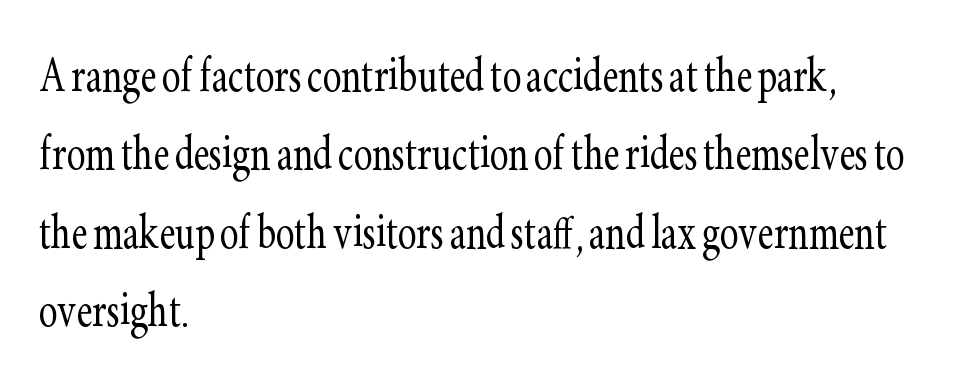
Q: Is the text bold? A: No.
Q: Is the text italic (slanted)? A: No, it is upright.
Q: Is the typeface a serif or a sans-serif typeface? A: Serif.
Q: Is the text underlined? A: No.
Q: How is the paragraph aligned? A: Left-aligned.
Q: Is the spacing between letters normal or unusually wide? A: Normal.
Q: Is the spacing between lines tight, normal or loose? A: Normal.
Q: Width (condensed, normal, or wide)? A: Condensed.
Q: Stroke contrast? A: Low.
Q: x-height? A: Small.
Q: Monospaced? A: No.
